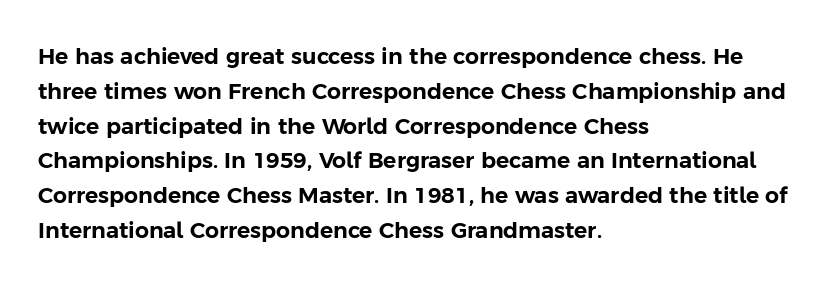
{"italic": "no", "underline": "no", "align": "left", "line_spacing": "normal", "line_spacing_ratio": 1.58, "letter_spacing": "normal", "letter_spacing_em": 0.0, "glyph_px": 22}
